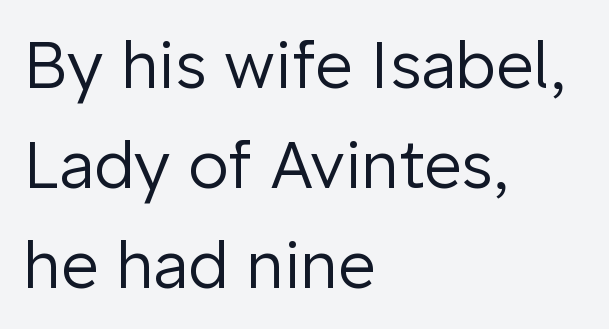
{"serif": "no", "italic": "no", "bold": "no", "weight": "regular", "width": "normal", "stroke_contrast": "low", "x_height": "medium", "monospaced": "no", "underline": "no", "align": "left", "line_spacing": "normal", "line_spacing_ratio": 1.54, "letter_spacing": "normal", "letter_spacing_em": 0.0, "glyph_px": 65}
